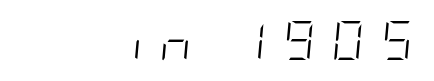
The image shows 39 px light, condensed type, italic (leaning right); set unusually wide letter spacing (+0.44 em), not underlined; low stroke contrast and a large x-height.
